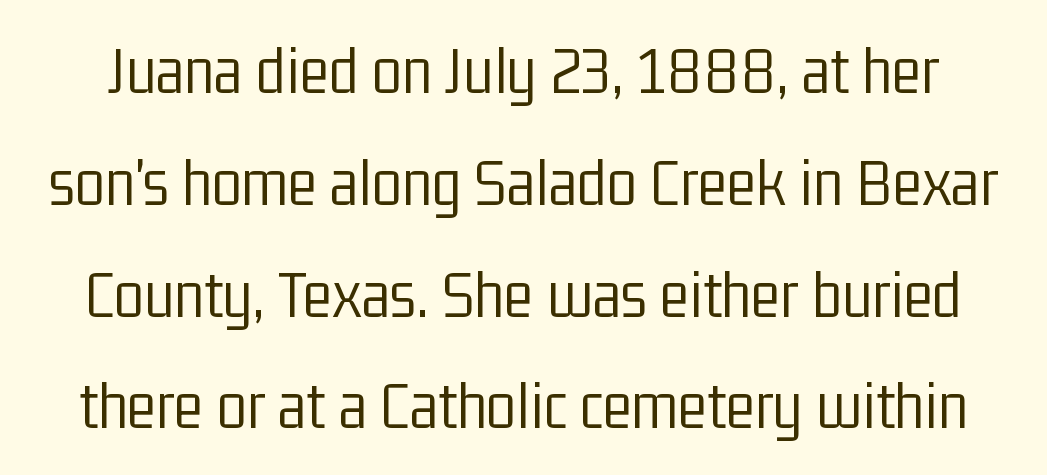
Q: Is the text bold? A: No.
Q: Is the text italic (slanted)? A: No, it is upright.
Q: Is the typeface a serif or a sans-serif typeface? A: Sans-serif.
Q: Is the text underlined? A: No.
Q: Is the spacing between letters normal or unusually wide? A: Normal.
Q: Is the spacing between lines tight, normal or loose? A: Normal.
Q: Width (condensed, normal, or wide)? A: Condensed.
Q: Stroke contrast? A: Low.
Q: x-height? A: Medium.
Q: Monospaced? A: No.
